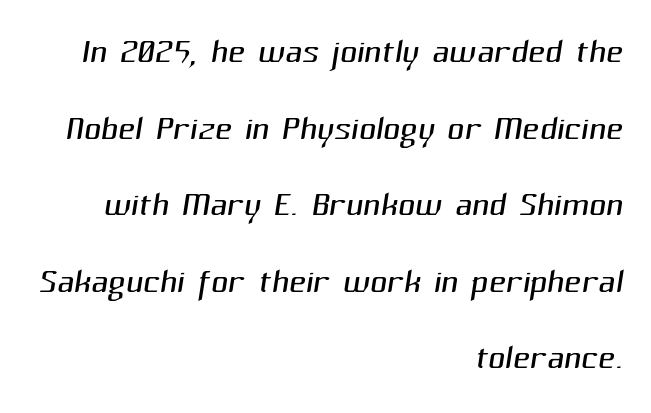
{"serif": "no", "bold": "no", "weight": "light", "width": "normal", "stroke_contrast": "medium", "x_height": "medium", "monospaced": "no", "underline": "no", "align": "right", "line_spacing": "normal", "line_spacing_ratio": 1.63, "letter_spacing": "normal", "letter_spacing_em": 0.0, "glyph_px": 47}
